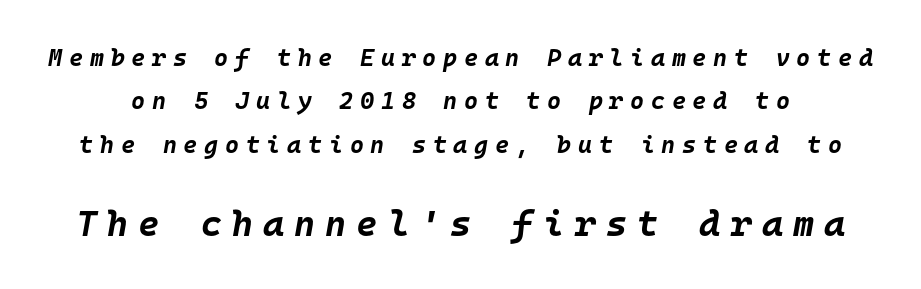
{"italic": "yes", "lean": "right", "slant_degrees": 10, "bold": "yes", "weight": "bold", "width": "normal", "stroke_contrast": "low", "x_height": "large", "monospaced": "yes", "underline": "no", "line_spacing_ratio": 1.81, "letter_spacing": "wide", "letter_spacing_em": 0.28, "larger_block": "second", "size_ratio": 1.5, "glyph_px": 36}
